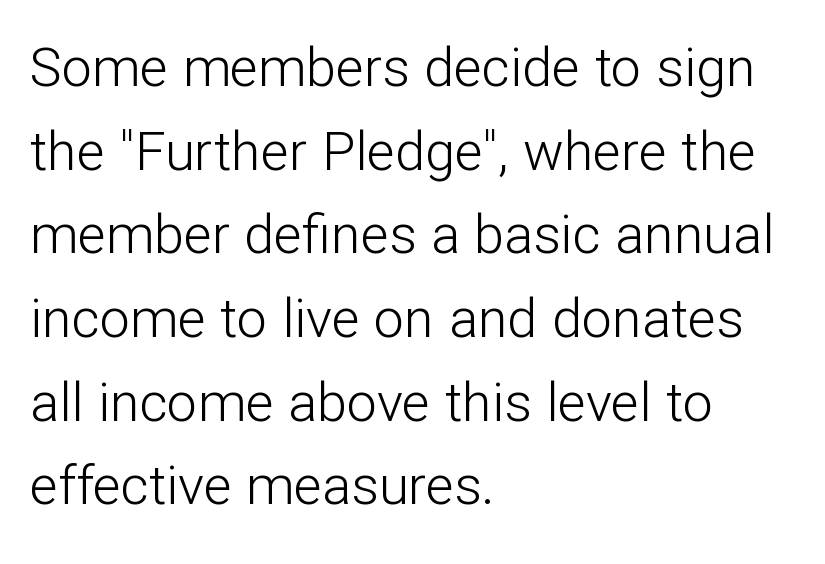
The image shows 54 px light sans-serif type, upright; set left-aligned, normal line spacing (1.55x), normal letter spacing, not underlined; low stroke contrast and a medium x-height.
